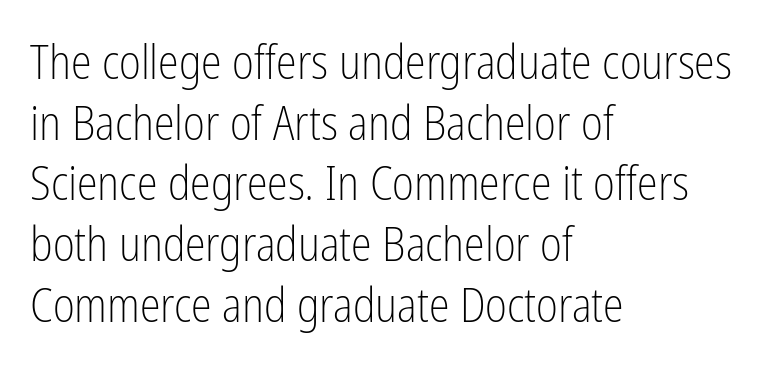
The image shows 47 px light, condensed sans-serif type, upright; set left-aligned, normal line spacing (1.29x), normal letter spacing, not underlined; low stroke contrast and a medium x-height.
